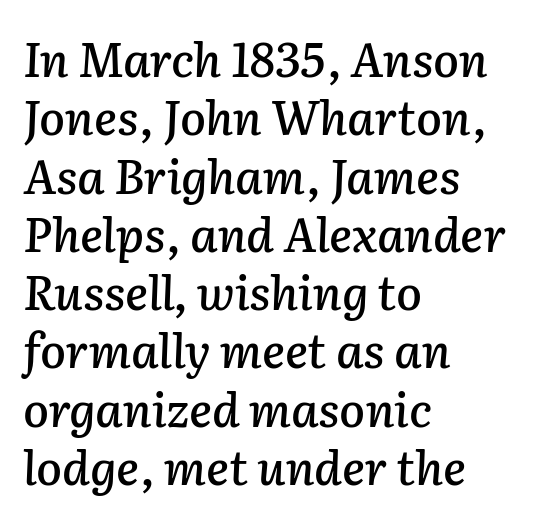
A bare baseline throughout the passage. Do the characters align in a grid? No, the font is proportional. Is the letter spacing exaggerated? No — it looks like the ordinary default. Every row of glyphs begins at an identical x-position on the left. Yep, that's italic — everything's leaning.
